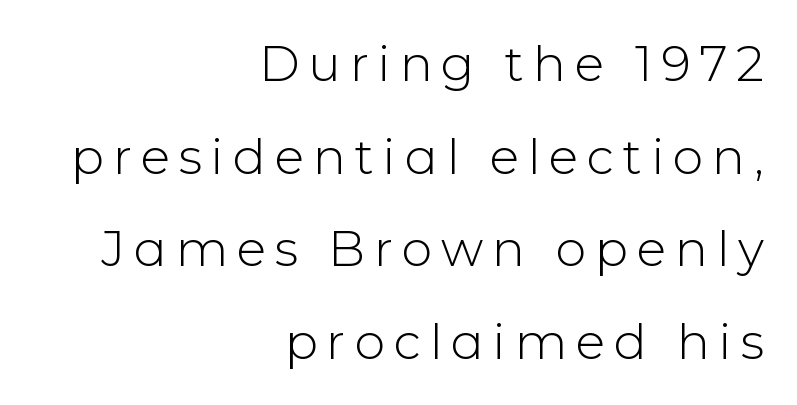
Q: Is the text bold? A: No.
Q: Is the text italic (slanted)? A: No, it is upright.
Q: Is the typeface a serif or a sans-serif typeface? A: Sans-serif.
Q: Is the text underlined? A: No.
Q: How is the paragraph aligned? A: Right-aligned.
Q: Width (condensed, normal, or wide)? A: Normal.
Q: Stroke contrast? A: Low.
Q: x-height? A: Medium.
Q: Monospaced? A: No.
